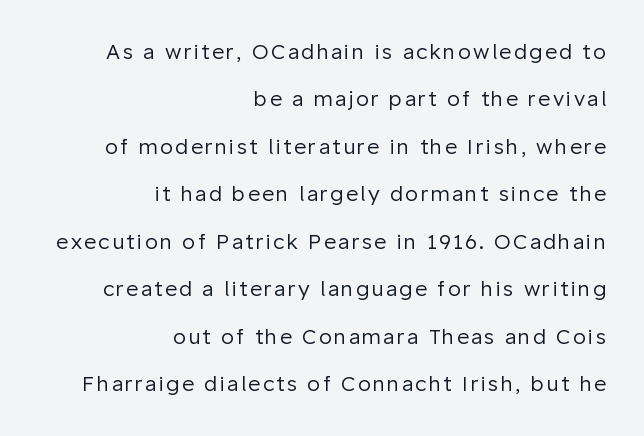
Q: Is the text bold? A: No.
Q: Is the text italic (slanted)? A: No, it is upright.
Q: Is the text underlined? A: No.
Q: How is the paragraph aligned? A: Right-aligned.
Q: Is the spacing between lines tight, normal or loose? A: Loose.
